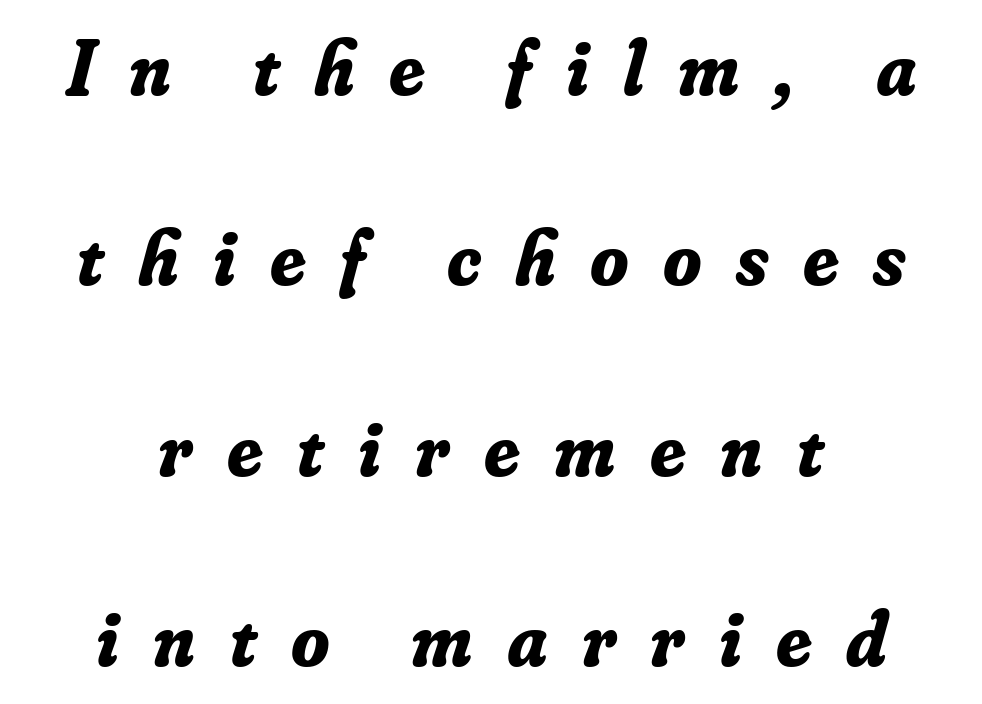
{"serif": "yes", "italic": "yes", "lean": "right", "slant_degrees": 16, "bold": "yes", "weight": "bold", "width": "normal", "stroke_contrast": "low", "x_height": "small", "monospaced": "no", "underline": "no", "align": "center", "line_spacing": "loose", "line_spacing_ratio": 2.44, "letter_spacing": "wide", "letter_spacing_em": 0.44, "glyph_px": 78}
